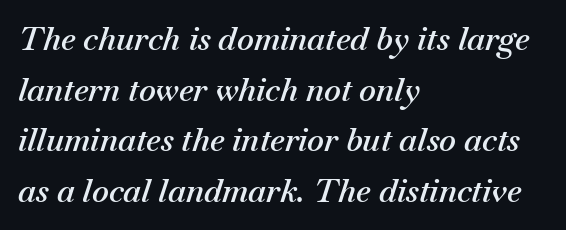
Q: Is the text bold? A: Semi-bold.
Q: Is the text italic (slanted)? A: Yes, it leans right by about 18 degrees.
Q: Is the text underlined? A: No.
Q: How is the paragraph aligned? A: Left-aligned.
Q: Is the spacing between letters normal or unusually wide? A: Normal.
Q: Is the spacing between lines tight, normal or loose? A: Normal.
Q: Width (condensed, normal, or wide)? A: Normal.
Q: Stroke contrast? A: Medium.
Q: x-height? A: Small.
Q: Monospaced? A: No.
